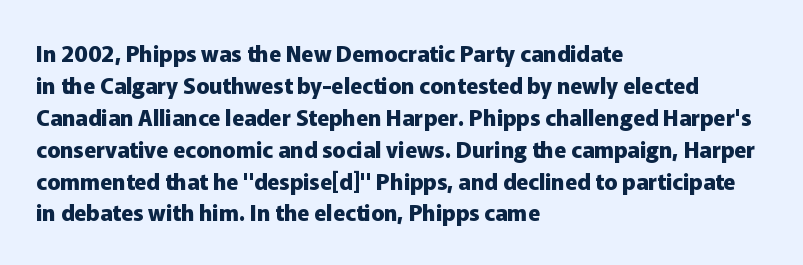
The image shows 22 px bold type, upright; set left-aligned, normal line spacing (1.45x), normal letter spacing, not underlined.
